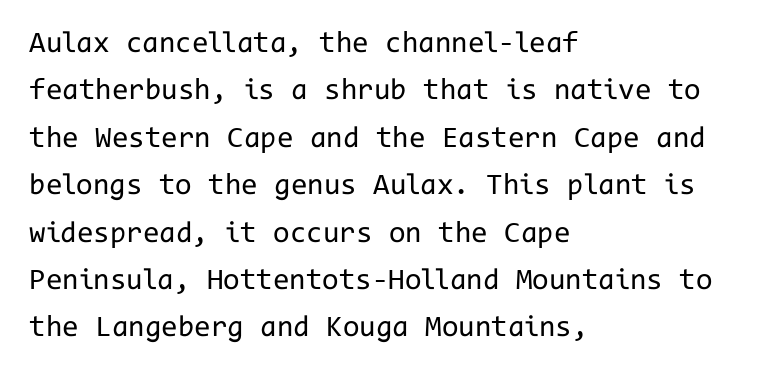
Q: Is the text bold? A: No.
Q: Is the text italic (slanted)? A: No, it is upright.
Q: Is the typeface a serif or a sans-serif typeface? A: Sans-serif.
Q: Is the text underlined? A: No.
Q: How is the paragraph aligned? A: Left-aligned.
Q: Is the spacing between letters normal or unusually wide? A: Normal.
Q: Is the spacing between lines tight, normal or loose? A: Normal.
Q: Width (condensed, normal, or wide)? A: Normal.
Q: Stroke contrast? A: Low.
Q: x-height? A: Medium.
Q: Monospaced? A: Yes.
